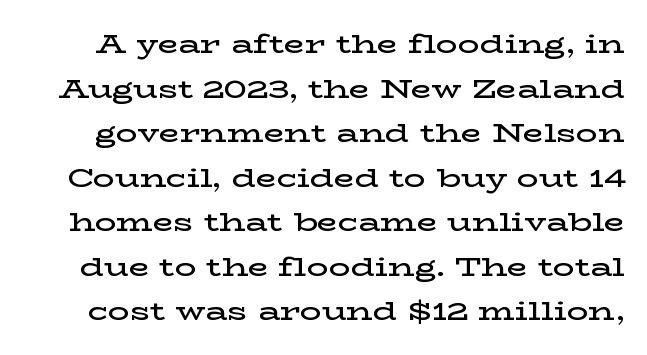
Q: Is the text bold? A: Semi-bold.
Q: Is the text italic (slanted)? A: No, it is upright.
Q: Is the text underlined? A: No.
Q: Is the spacing between letters normal or unusually wide? A: Normal.
Q: Is the spacing between lines tight, normal or loose? A: Normal.
